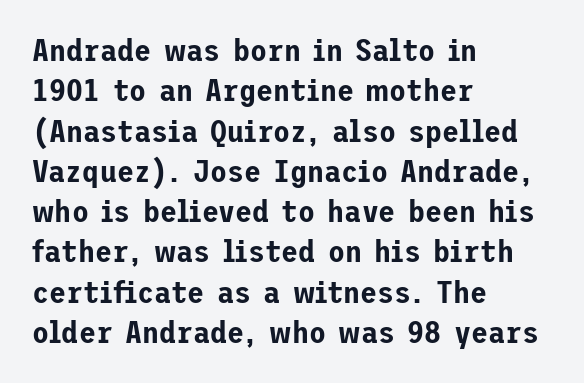
The image shows 31 px sans-serif type, upright; set left-aligned, normal line spacing (1.3x), normal letter spacing, not underlined; low stroke contrast and a medium x-height.
